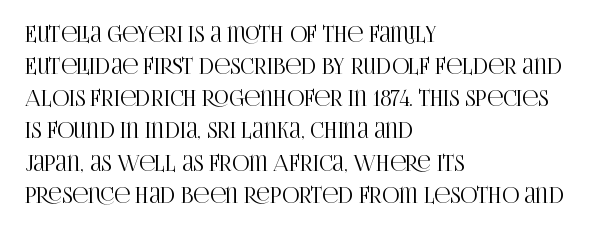
Layout note: lines flush left. The string is rendered with underlining switched off. The line texture is even and compact thanks to regular tracking. A roman cut, with each character standing at attention. The space between consecutive lines is moderate.
